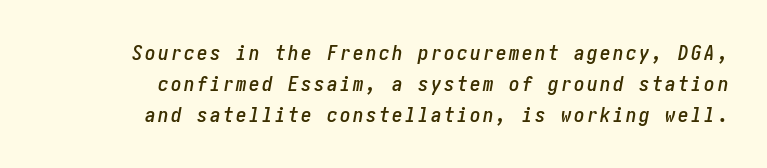
{"italic": "yes", "lean": "right", "slant_degrees": 10, "underline": "no", "align": "right", "line_spacing": "normal", "line_spacing_ratio": 1.48, "glyph_px": 21}
